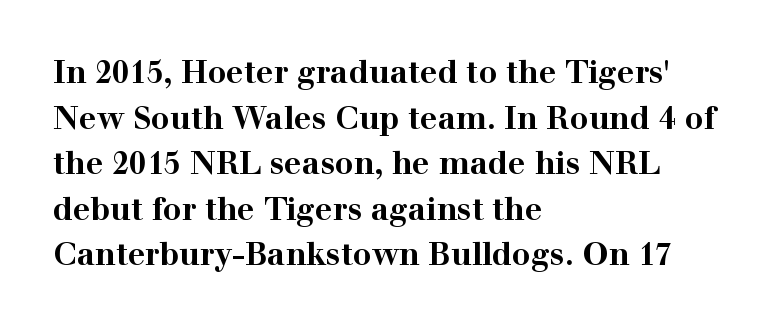
The image shows 31 px bold, wide serif type, upright; set left-aligned, normal line spacing (1.47x), normal letter spacing, not underlined; high stroke contrast and a medium x-height.
